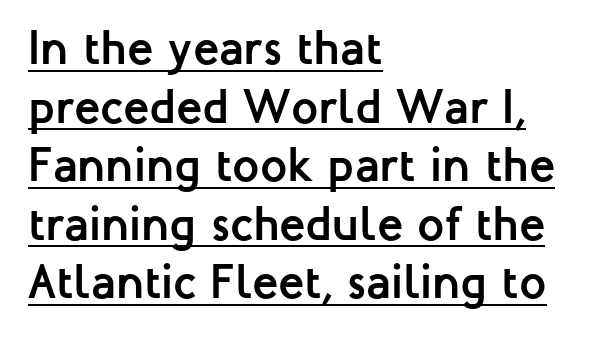
The image shows 48 px semibold sans-serif type, upright; set left-aligned, line spacing 1.22x, normal letter spacing, underlined; low stroke contrast and a medium x-height.
